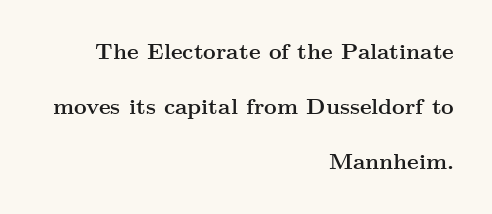
Q: Is the text bold? A: Yes.
Q: Is the text italic (slanted)? A: No, it is upright.
Q: Is the text underlined? A: No.
Q: How is the paragraph aligned? A: Right-aligned.
Q: Is the spacing between letters normal or unusually wide? A: Normal.
Q: Is the spacing between lines tight, normal or loose? A: Loose.
